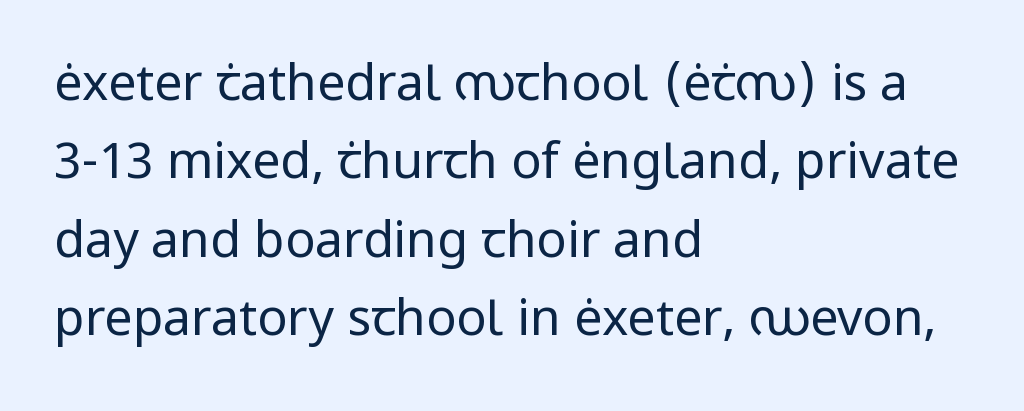
The image shows 50 px regular-weight sans-serif type, upright; set left-aligned, normal line spacing (1.57x), normal letter spacing, not underlined; low stroke contrast and a medium x-height.
